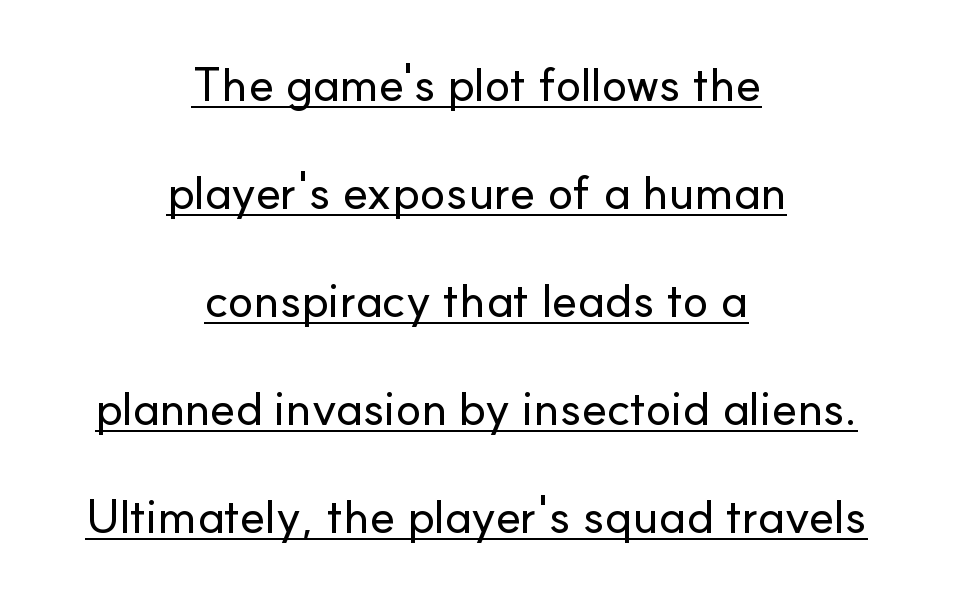
The paragraph has two soft edges and a firm central axis. Spacing verdict: proportional, widths tailored to each character. If you drew a line through each stem, it would be perfectly vertical. This rendering employs a face without finishing strokes, i.e., a sans-serif. The typesetter has applied underlining to the passage shown. This sample uses plain, unmodified letter spacing.
